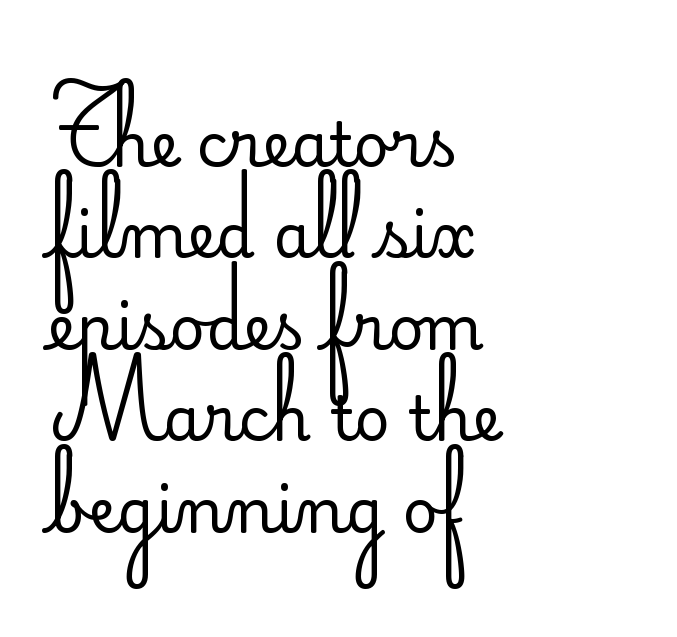
The image shows 61 px regular-weight sans-serif type, upright; set left-aligned, normal line spacing (1.5x), normal letter spacing, not underlined; low stroke contrast and a small x-height.
